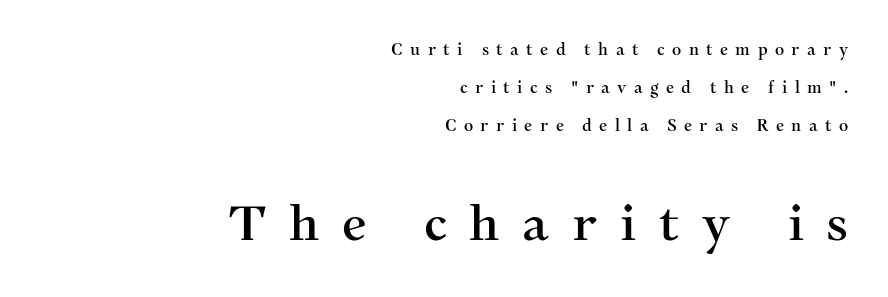
Q: Is the text italic (slanted)? A: No, it is upright.
Q: Is the typeface a serif or a sans-serif typeface? A: Serif.
Q: Is the text underlined? A: No.
Q: How is the paragraph aligned? A: Right-aligned.
Q: Is the spacing between letters normal or unusually wide? A: Unusually wide.
Q: Is the spacing between lines tight, normal or loose? A: Loose.
Q: Which block of text is set in a larger size, the first (top) or the second (bottom)? A: The second (bottom) one.
Q: Width (condensed, normal, or wide)? A: Normal.
Q: Stroke contrast? A: Medium.
Q: x-height? A: Medium.
Q: Monospaced? A: No.
